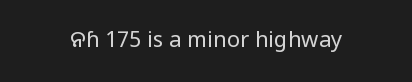
The image shows 22 px text type, upright; set normal letter spacing, not underlined.
